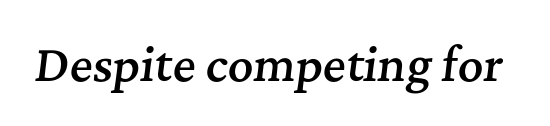
Old-style or modern, the face here clearly has serifs. A clean baseline with only descenders dipping below it. Is the type slanted? Yes — the strokes lean at a clear angle. Spacing between characters is what you'd get straight out of the box. A somewhat darkened texture: the type is semibold rather than bold. The face used here is proportionally spaced, like ordinary book or web type.
